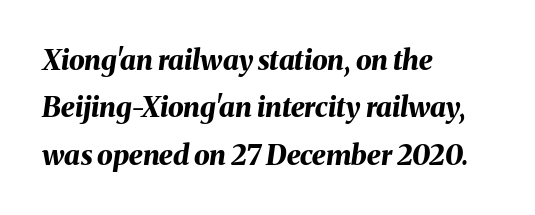
Character widths vary here, with narrow letters taking less room than wide ones. Compared with ordinary roman type, these characters are visibly tilted. The specimen omits any rule beneath the text block's lines. Alignment: flush left. Heavy, bold letterforms. Interline gaps are of average width in this sample.
